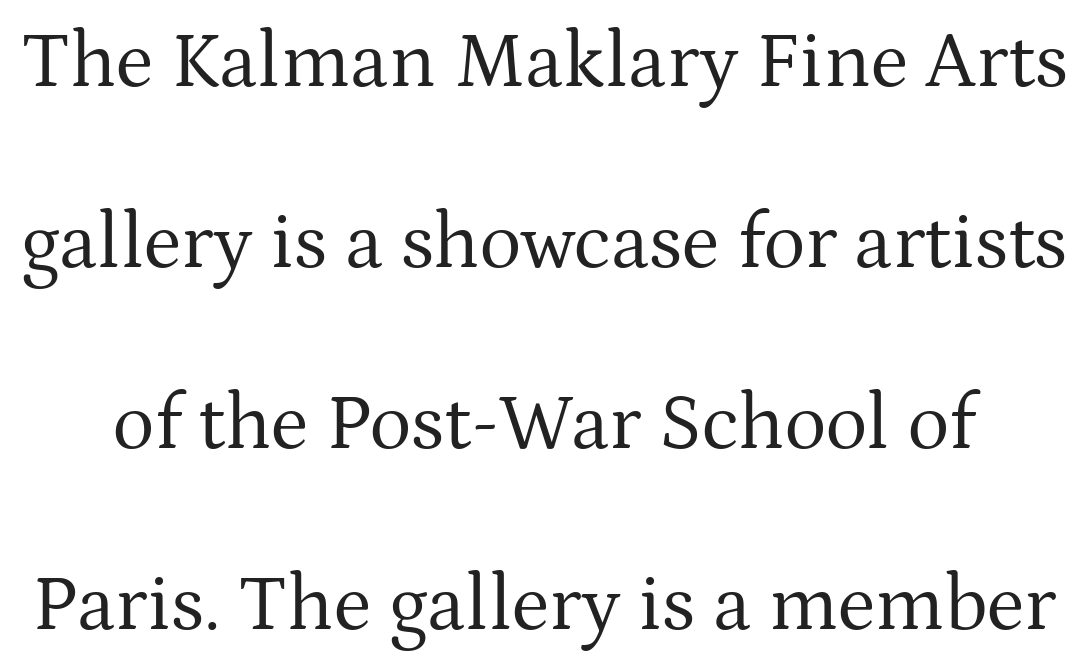
The lettering holds an erect, upright posture throughout. Airy leading. Examine the stroke ends and you'll spot serifs. The glyphs are unaccompanied by any horizontal stroke below them. The letterforms sit shoulder to shoulder at normal distance. Weight: not bold — regular or lighter.
